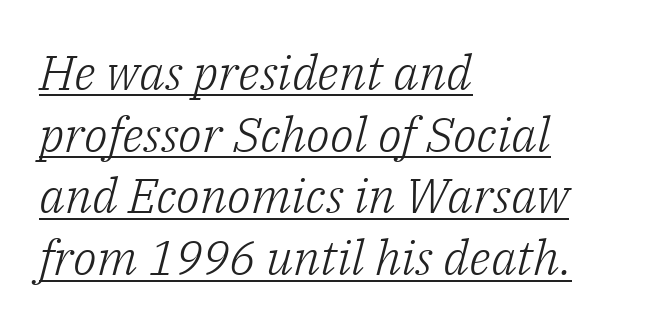
Q: Is the text bold? A: No.
Q: Is the text italic (slanted)? A: Yes, it leans right by about 14 degrees.
Q: Is the typeface a serif or a sans-serif typeface? A: Serif.
Q: Is the text underlined? A: Yes.
Q: How is the paragraph aligned? A: Left-aligned.
Q: Is the spacing between letters normal or unusually wide? A: Normal.
Q: Is the spacing between lines tight, normal or loose? A: Normal.
Q: Width (condensed, normal, or wide)? A: Normal.
Q: Stroke contrast? A: Low.
Q: x-height? A: Medium.
Q: Monospaced? A: No.
